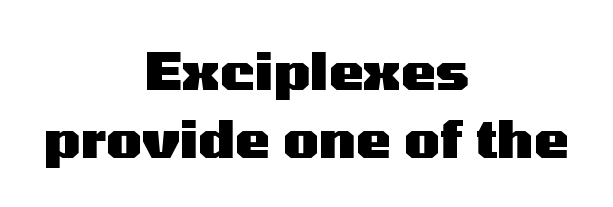
The image shows 52 px heavy, wide sans-serif type, upright; set centered, normal line spacing (1.3x), normal letter spacing, not underlined; medium stroke contrast and a medium x-height.
